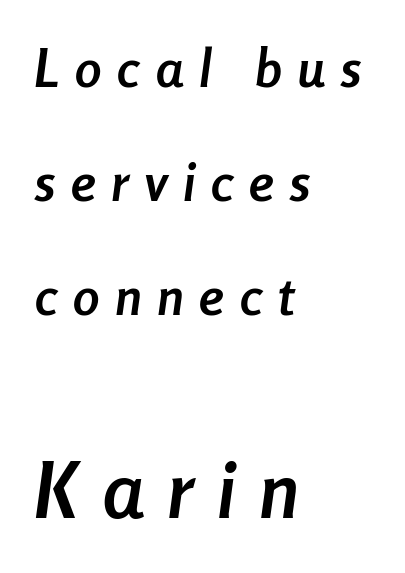
{"italic": "yes", "lean": "right", "slant_degrees": 8, "bold": "yes", "weight": "semibold", "width": "condensed", "stroke_contrast": "low", "x_height": "medium", "monospaced": "no", "underline": "no", "align": "left", "line_spacing": "loose", "line_spacing_ratio": 2.15, "letter_spacing": "wide", "letter_spacing_em": 0.3, "larger_block": "second", "size_ratio": 1.49, "glyph_px": 79}
